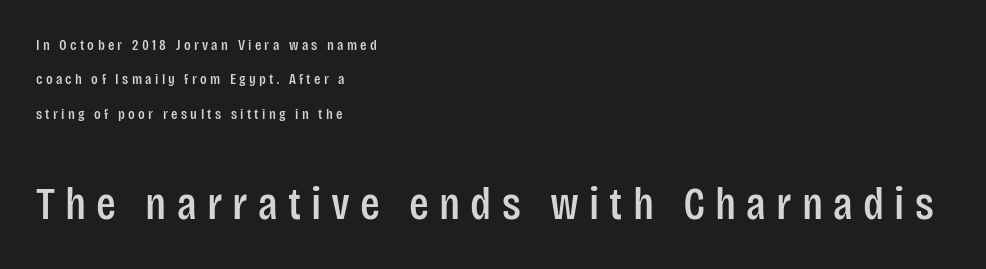
Grotesque or geometric, the face here clearly has no serifs. The lettering holds an erect, upright posture throughout. The passage shown stacks its lines with a broad gap. The specimen omits any rule beneath the text block's lines. The letters advance in unequal steps, a hallmark of proportional type.
